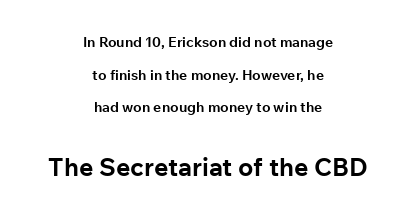
The image shows 25 px bold type, upright; set centered, loose line spacing (2.33x), normal letter spacing, not underlined; the second (bottom) block is 1.79x larger.
